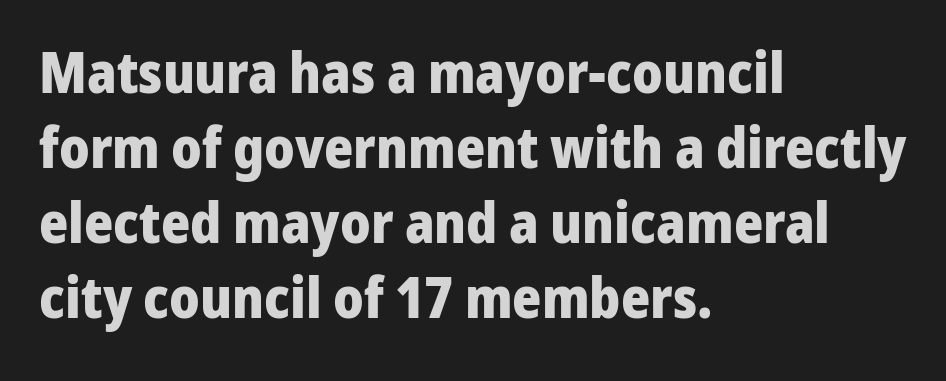
The image shows 56 px heavy sans-serif type, upright; set left-aligned, normal line spacing (1.34x), normal letter spacing, not underlined; low stroke contrast and a medium x-height.
